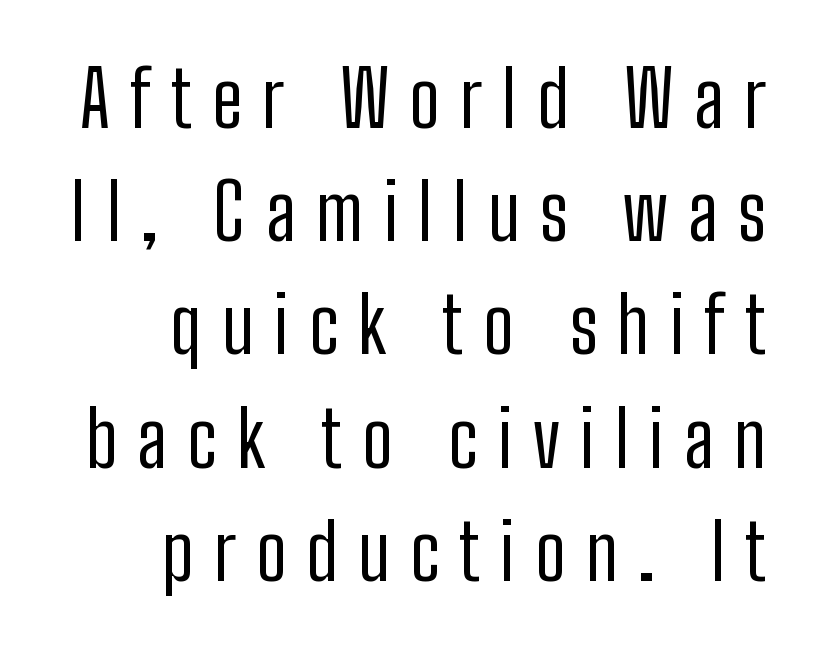
Q: Is the text bold? A: No.
Q: Is the text italic (slanted)? A: No, it is upright.
Q: Is the typeface a serif or a sans-serif typeface? A: Sans-serif.
Q: Is the text underlined? A: No.
Q: How is the paragraph aligned? A: Right-aligned.
Q: Is the spacing between letters normal or unusually wide? A: Unusually wide.
Q: Is the spacing between lines tight, normal or loose? A: Normal.
Q: Width (condensed, normal, or wide)? A: Condensed.
Q: Stroke contrast? A: Low.
Q: x-height? A: Medium.
Q: Monospaced? A: No.
